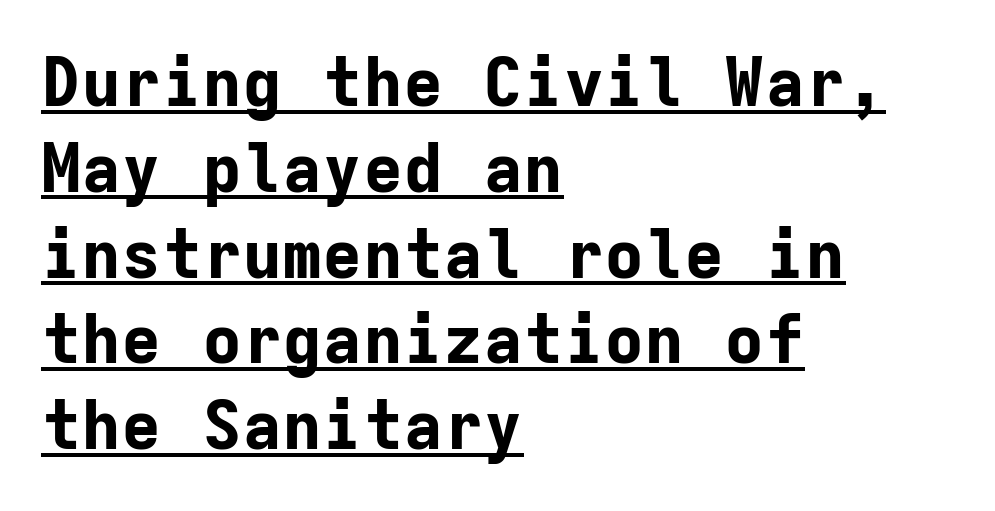
Underlined type. Plenty of ink on the page — the face is bold. How are the letters spaced? Ordinarily, with no added tracking. Successive baselines arrive at the customary interval.
